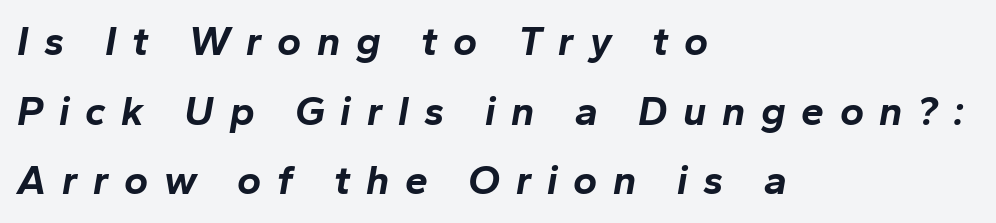
{"italic": "yes", "lean": "right", "slant_degrees": 10, "bold": "yes", "weight": "bold", "width": "normal", "stroke_contrast": "low", "x_height": "medium", "monospaced": "no", "underline": "no", "align": "left", "line_spacing": "normal", "line_spacing_ratio": 1.7, "letter_spacing": "wide", "letter_spacing_em": 0.38, "glyph_px": 41}
